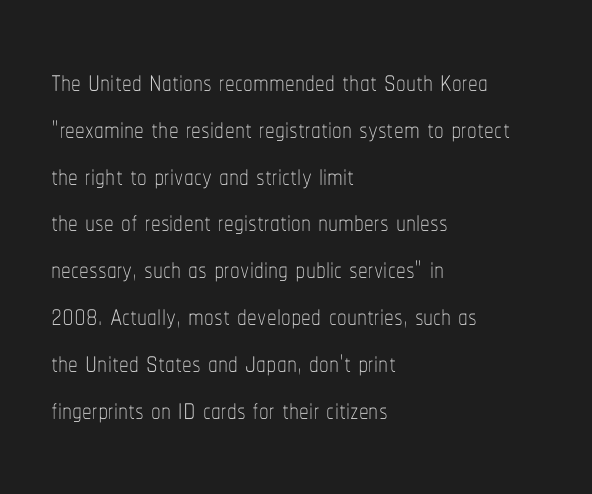
Type without underlining. If you drew a ruler down the left edge, every line would touch it. Nobody touched the tracking dial on this one. The letters advance in unequal steps, a hallmark of proportional type. It's the straight-up-and-down kind of type.
